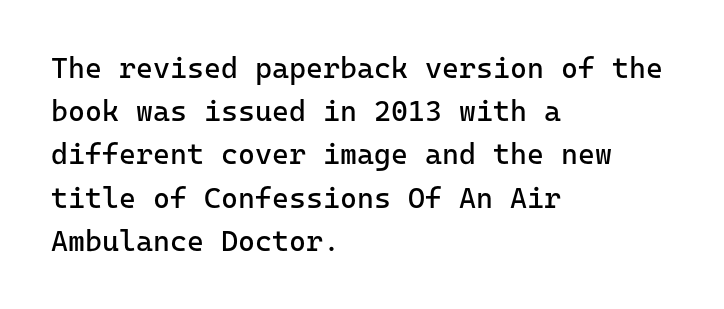
The glyphs in this specimen are sans serif. Stems and bowls with no extra thickness — not bold. Words appear dense and cohesive because spacing is normal. The lines in this sample share a left origin and differ only in where they stop. Rendered with straight, roman letterforms. Line spacing here is normal.
